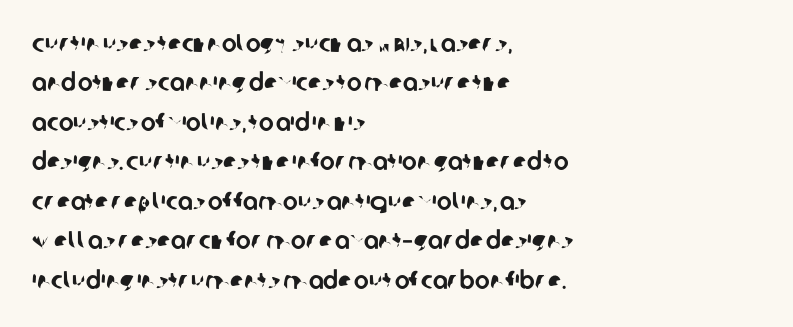
The image shows 25 px text type; set left-aligned, normal line spacing (1.58x), normal letter spacing, not underlined.
